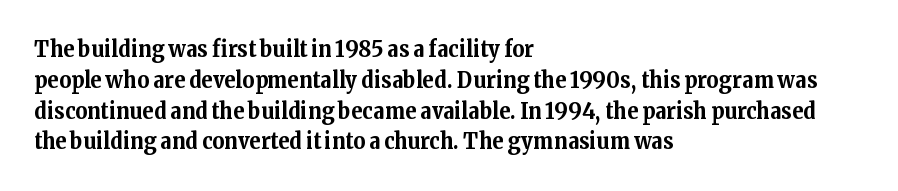
{"italic": "no", "bold": "yes", "underline": "no", "align": "left", "line_spacing": "normal", "line_spacing_ratio": 1.34, "letter_spacing": "normal", "letter_spacing_em": 0.0, "glyph_px": 23}
